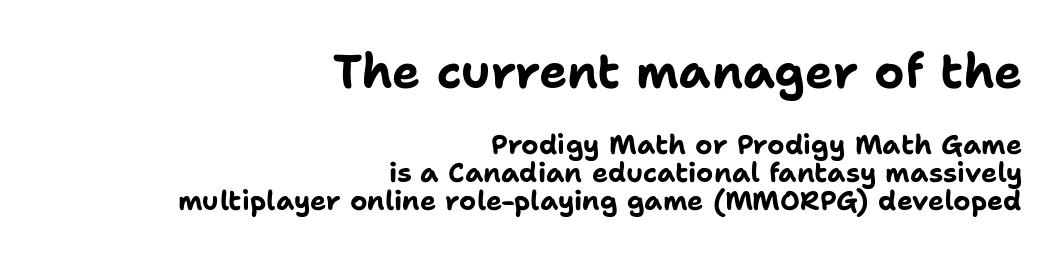
Q: Is the text bold? A: Yes.
Q: Is the text italic (slanted)? A: No, it is upright.
Q: Is the typeface a serif or a sans-serif typeface? A: Sans-serif.
Q: Is the text underlined? A: No.
Q: How is the paragraph aligned? A: Right-aligned.
Q: Is the spacing between letters normal or unusually wide? A: Normal.
Q: Is the spacing between lines tight, normal or loose? A: Tight.
Q: Which block of text is set in a larger size, the first (top) or the second (bottom)? A: The first (top) one.
Q: Width (condensed, normal, or wide)? A: Normal.
Q: Stroke contrast? A: Low.
Q: x-height? A: Medium.
Q: Monospaced? A: No.
